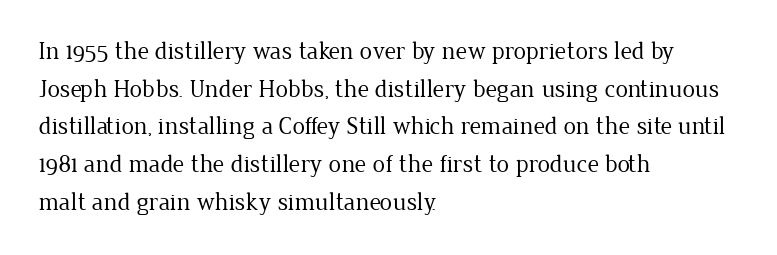
The face used here is rendered with its standard letterfit. Just letters on the line, the space beneath them empty. Caption: face not bold, strokes unweighted. Line spacing here is normal.
